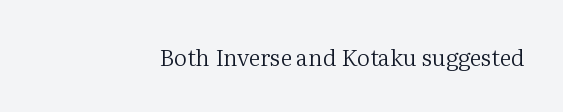
Q: Is the text bold? A: No.
Q: Is the text italic (slanted)? A: No, it is upright.
Q: Is the text underlined? A: No.
Q: Is the spacing between letters normal or unusually wide? A: Normal.
